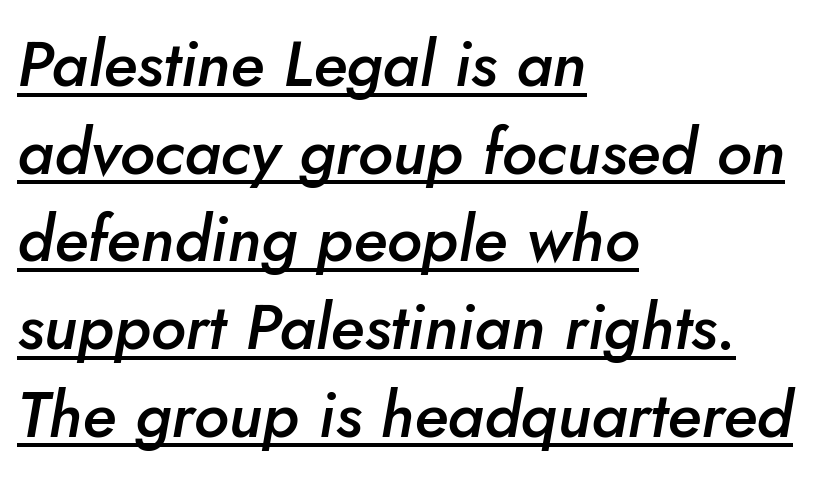
The image shows 64 px semibold type, italic (leaning right); set left-aligned, normal line spacing (1.37x), normal letter spacing, underlined; low stroke contrast and a small x-height.
